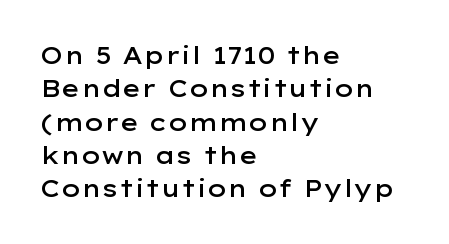
The image shows 24 px text type, upright; set left-aligned, normal line spacing (1.39x), normal letter spacing, not underlined.
